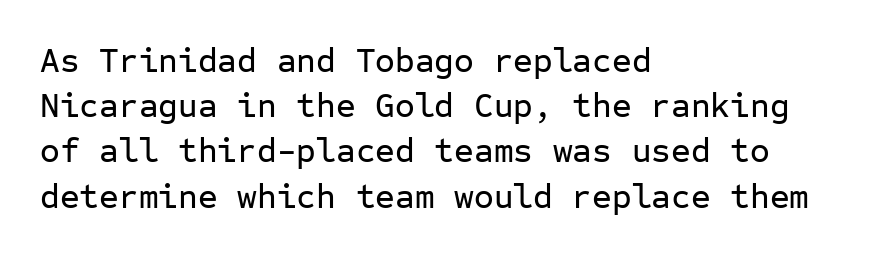
Q: Is the text italic (slanted)? A: No, it is upright.
Q: Is the typeface a serif or a sans-serif typeface? A: Sans-serif.
Q: Is the text underlined? A: No.
Q: How is the paragraph aligned? A: Left-aligned.
Q: Is the spacing between letters normal or unusually wide? A: Normal.
Q: Is the spacing between lines tight, normal or loose? A: Normal.
Q: Width (condensed, normal, or wide)? A: Normal.
Q: Stroke contrast? A: Low.
Q: x-height? A: Medium.
Q: Monospaced? A: Yes.
